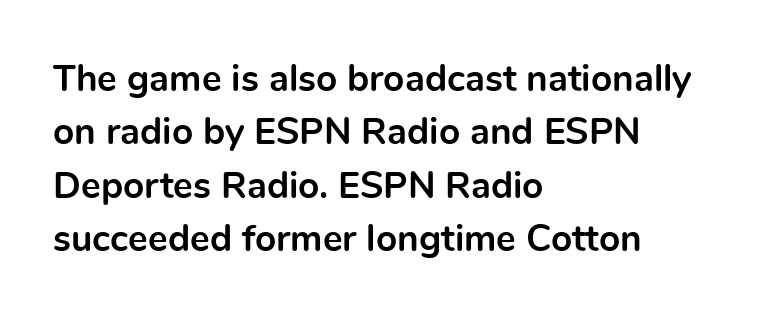
The image shows 37 px bold sans-serif type, upright; set left-aligned, normal line spacing (1.44x), normal letter spacing, not underlined; a medium x-height.
